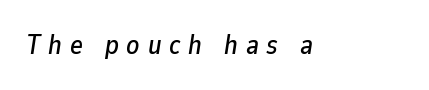
{"italic": "yes", "lean": "right", "slant_degrees": 9, "underline": "no", "letter_spacing": "wide", "letter_spacing_em": 0.29, "glyph_px": 27}
